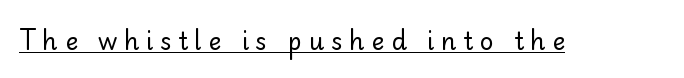
Q: Is the text bold? A: No.
Q: Is the text italic (slanted)? A: No, it is upright.
Q: Is the text underlined? A: Yes.
Q: Is the spacing between letters normal or unusually wide? A: Unusually wide.
